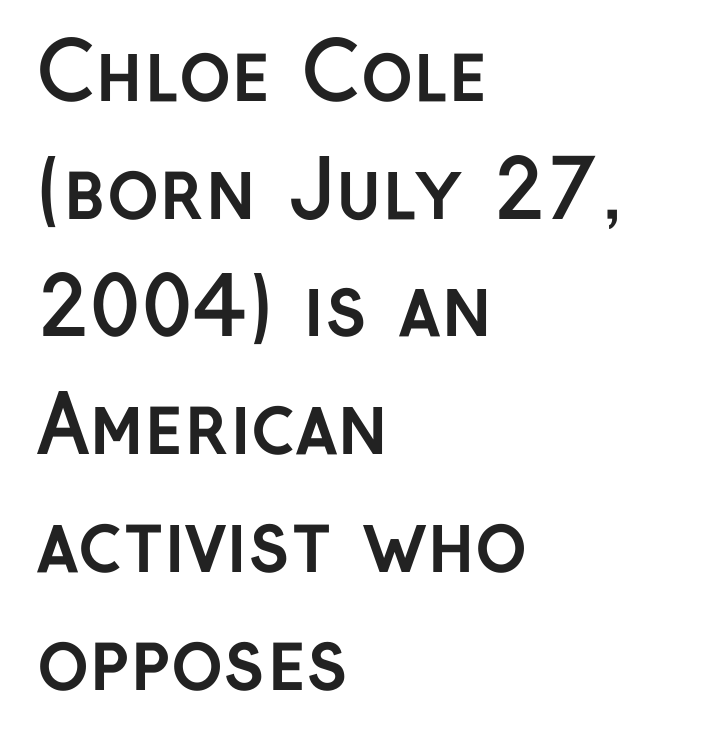
Nope, not italic — everything's standing straight. You can tell from the bare stems that sans-serif type was used. Unmarked baselines from the first word to the last. Tracking value appears to be zero — textbook default spacing. Spacing verdict: proportional, widths tailored to each character.
